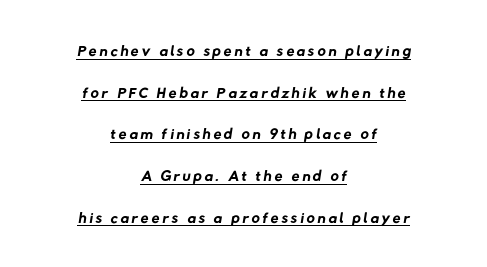
The image shows 23 px text type; set centered, line spacing 1.81x, underlined.
